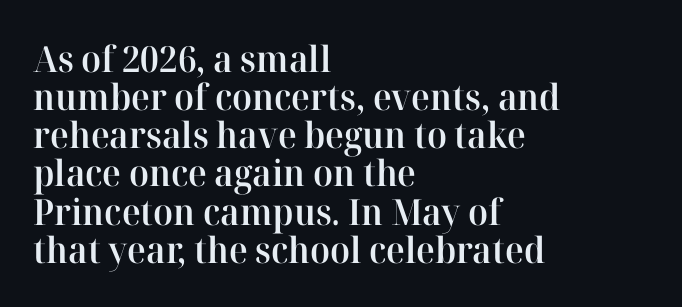
Each letter keeps its own natural width here, so spacing adapts to shape. The rendering uses a semibold face; strokes are thickened but not to full bold. The rendering keeps characters at their native spacing. Quick note: interline space is minimal. Old-style or modern, the face here clearly has serifs. This sample uses an upright cut, with every glyph sitting square on the baseline.
